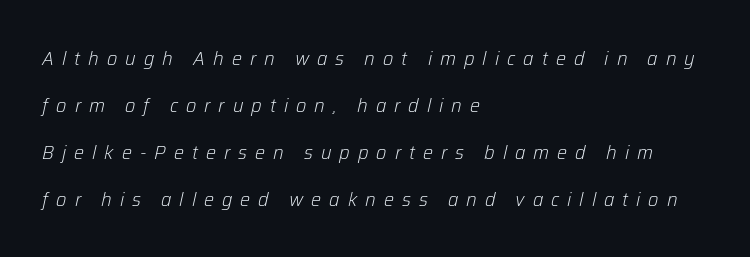
The image shows 20 px text type, italic (leaning right); set left-aligned, loose line spacing (2.35x), unusually wide letter spacing (+0.4 em), not underlined.
